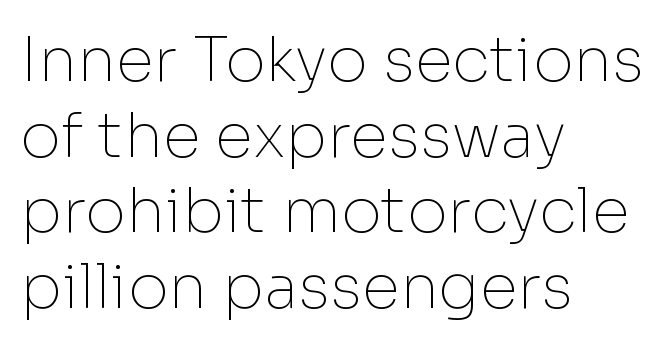
Letterform terminals end flat and unadorned throughout the passage. The passage shown is not underscored anywhere. A typesetter would mark this as roman, not italic. Look at the tracking — it's just the regular setting, nothing added. Character widths vary here, with narrow letters taking less room than wide ones. Is the block centered? No — it sits flush against the left margin.
